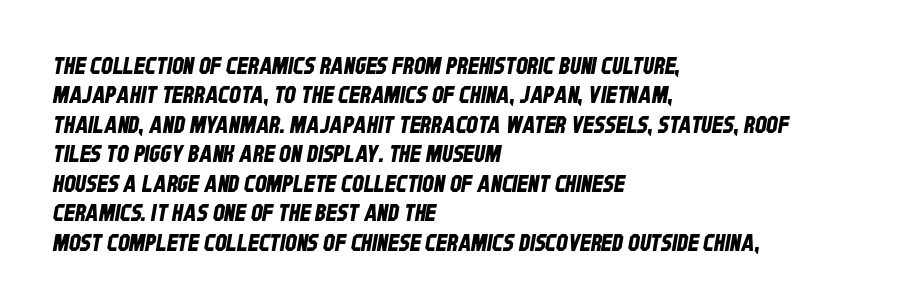
The baseline area is clear. In CSS terms this would be text-align: left. In terms of letterspacing, this is plain default setting. Interline gaps are of average width in this sample.
